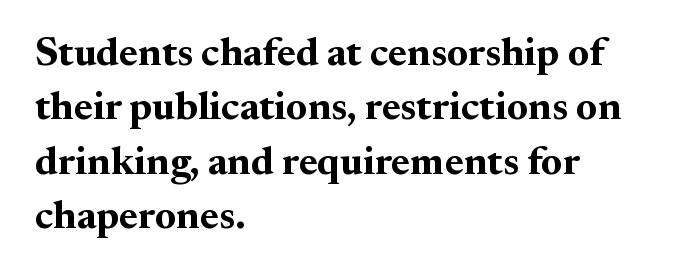
{"serif": "yes", "italic": "no", "bold": "yes", "weight": "bold", "width": "normal", "stroke_contrast": "medium", "x_height": "small", "monospaced": "no", "underline": "no", "align": "left", "line_spacing": "normal", "line_spacing_ratio": 1.36, "letter_spacing": "normal", "letter_spacing_em": 0.0, "glyph_px": 40}
